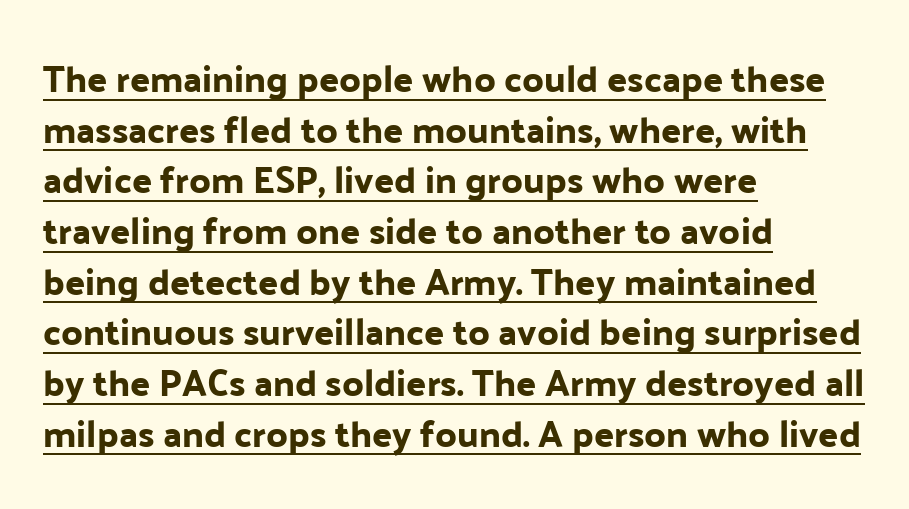
{"serif": "no", "italic": "no", "width": "normal", "stroke_contrast": "low", "x_height": "medium", "monospaced": "no", "underline": "yes", "align": "left", "line_spacing": "normal", "line_spacing_ratio": 1.37, "letter_spacing": "normal", "letter_spacing_em": 0.0, "glyph_px": 37}
